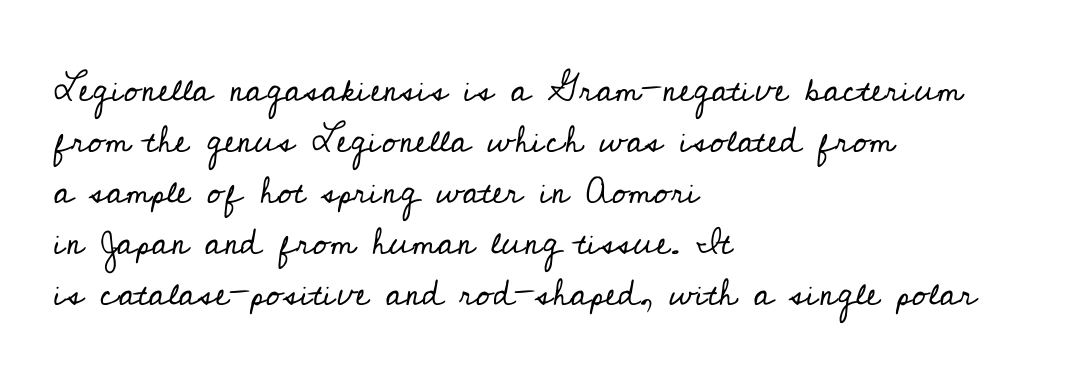
The face used here is rendered with its standard letterfit. Line spacing here is normal. Unbolded letterforms with no extra heft.
